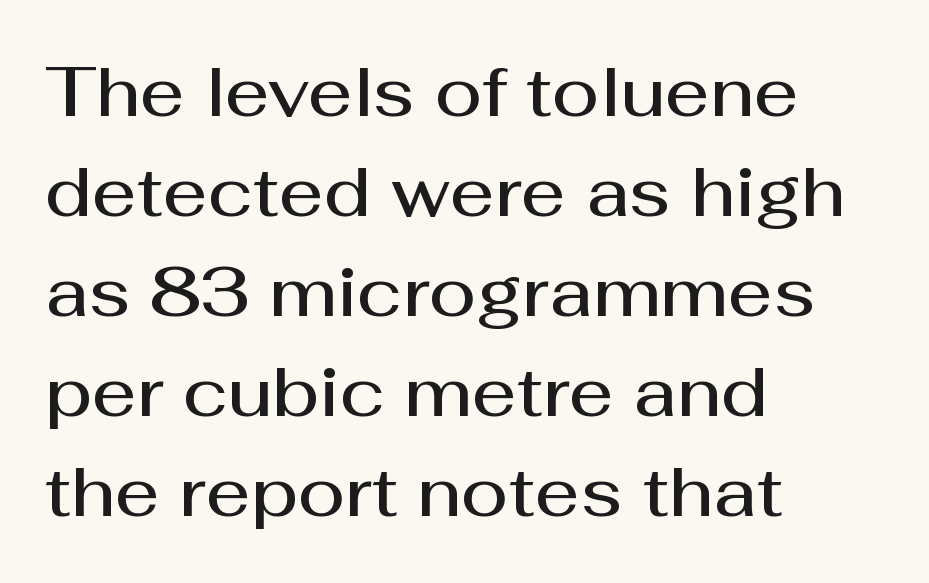
Q: Is the text bold? A: Semi-bold.
Q: Is the text italic (slanted)? A: No, it is upright.
Q: Is the typeface a serif or a sans-serif typeface? A: Sans-serif.
Q: Is the text underlined? A: No.
Q: How is the paragraph aligned? A: Left-aligned.
Q: Is the spacing between letters normal or unusually wide? A: Normal.
Q: Is the spacing between lines tight, normal or loose? A: Normal.
Q: Width (condensed, normal, or wide)? A: Normal.
Q: Stroke contrast? A: Medium.
Q: x-height? A: Medium.
Q: Monospaced? A: No.
